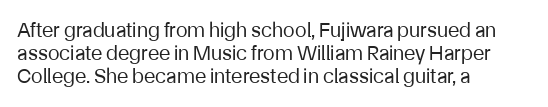
{"italic": "no", "bold": "no", "underline": "no", "align": "left", "line_spacing": "tight", "line_spacing_ratio": 1.1, "letter_spacing": "normal", "letter_spacing_em": 0.0, "glyph_px": 21}
